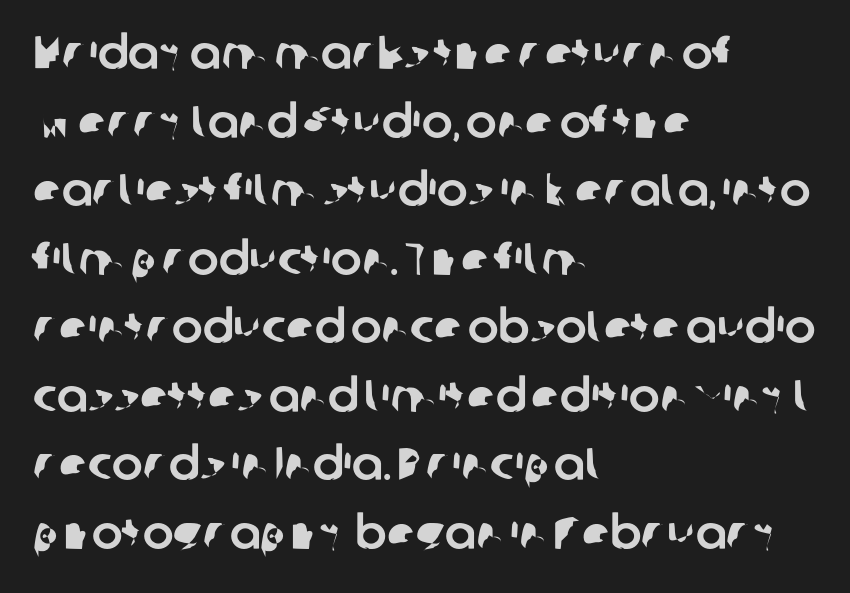
Q: Is the typeface a serif or a sans-serif typeface? A: Sans-serif.
Q: Is the text underlined? A: No.
Q: How is the paragraph aligned? A: Left-aligned.
Q: Is the spacing between letters normal or unusually wide? A: Normal.
Q: Is the spacing between lines tight, normal or loose? A: Normal.
Q: Width (condensed, normal, or wide)? A: Normal.
Q: Stroke contrast? A: Low.
Q: x-height? A: Medium.
Q: Monospaced? A: No.
